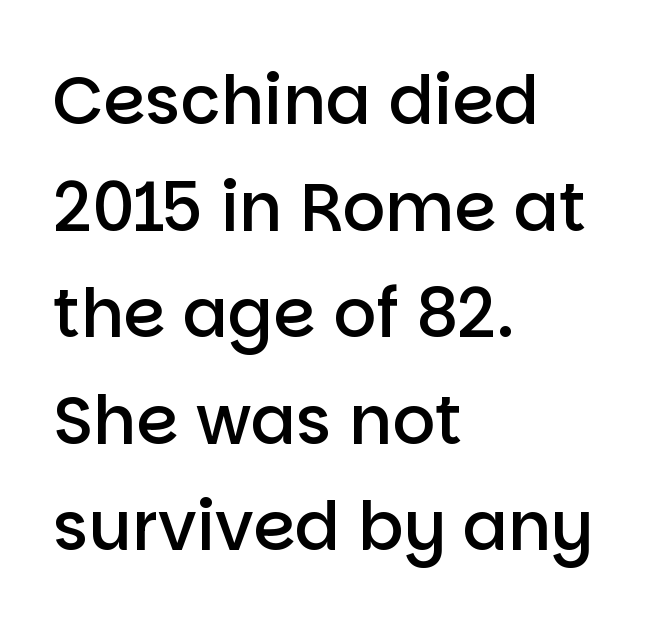
{"serif": "no", "italic": "no", "bold": "semi", "weight": "semibold", "width": "normal", "stroke_contrast": "low", "x_height": "large", "monospaced": "no", "underline": "no", "align": "left", "line_spacing": "normal", "line_spacing_ratio": 1.59, "letter_spacing": "normal", "letter_spacing_em": 0.0, "glyph_px": 67}
